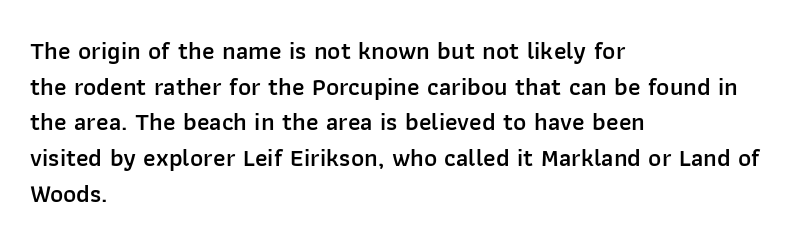
The vertical gap from one line to the next is medium. Which margin do the lines hug? The left one — the right edge is uneven. If you drew a line through each stem, it would be perfectly vertical. Has an underline been added? It has not.
